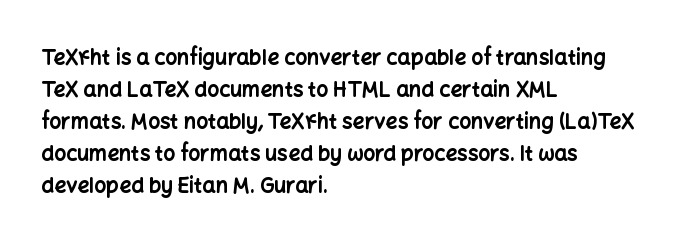
{"italic": "no", "bold": "yes", "underline": "no", "align": "left", "line_spacing": "normal", "line_spacing_ratio": 1.52, "letter_spacing": "normal", "letter_spacing_em": 0.0, "glyph_px": 21}
